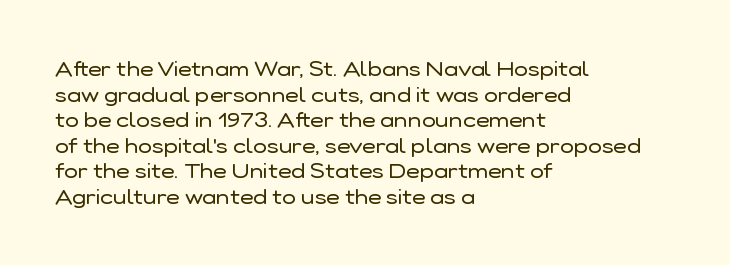
Q: Is the text bold? A: No.
Q: Is the text italic (slanted)? A: No, it is upright.
Q: Is the text underlined? A: No.
Q: How is the paragraph aligned? A: Left-aligned.
Q: Is the spacing between letters normal or unusually wide? A: Normal.
